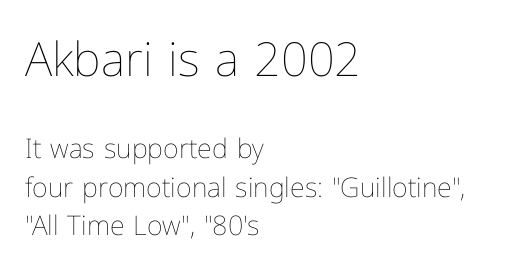
The image shows 47 px thin type, upright; set left-aligned, normal line spacing (1.42x), normal letter spacing, not underlined; the first (top) block is 1.74x larger; low stroke contrast and a medium x-height.
